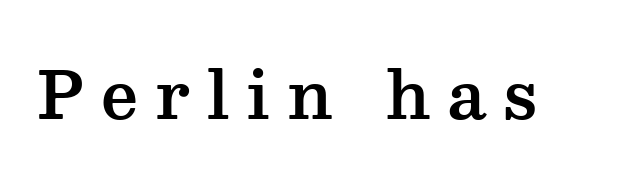
The letters advance in unequal steps, a hallmark of proportional type. What stands out about the letter spacing? Its width — letters are far apart. What kind of face is this? One with serifs. Plain, unruled lines of type. This is roman type, the default non-slanted kind.
